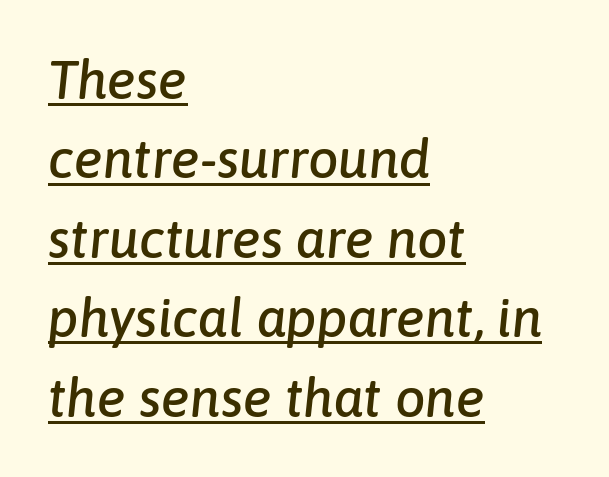
{"italic": "yes", "lean": "right", "slant_degrees": 6, "width": "normal", "stroke_contrast": "low", "x_height": "medium", "monospaced": "no", "underline": "yes", "align": "left", "line_spacing": "normal", "line_spacing_ratio": 1.47, "letter_spacing": "normal", "letter_spacing_em": 0.0, "glyph_px": 54}
